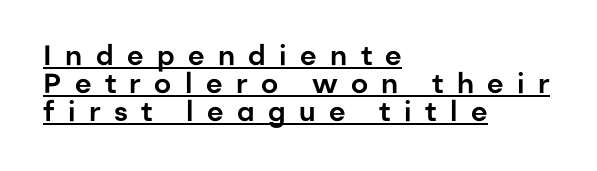
A rule runs beneath these lines of type. Examine the stroke ends and you'll find no serifs. The face used here is proportionally spaced, like ordinary book or web type. Honestly, the rows look squashed on top of each other.
